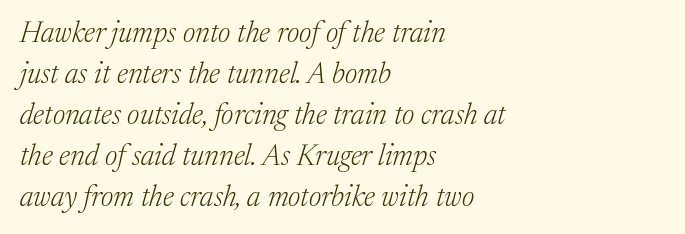
{"serif": "yes", "italic": "yes", "lean": "right", "slant_degrees": 17, "bold": "no", "weight": "light", "width": "normal", "stroke_contrast": "medium", "x_height": "medium", "monospaced": "no", "underline": "no", "align": "left", "line_spacing": "normal", "line_spacing_ratio": 1.41, "letter_spacing": "normal", "letter_spacing_em": 0.0, "glyph_px": 29}
